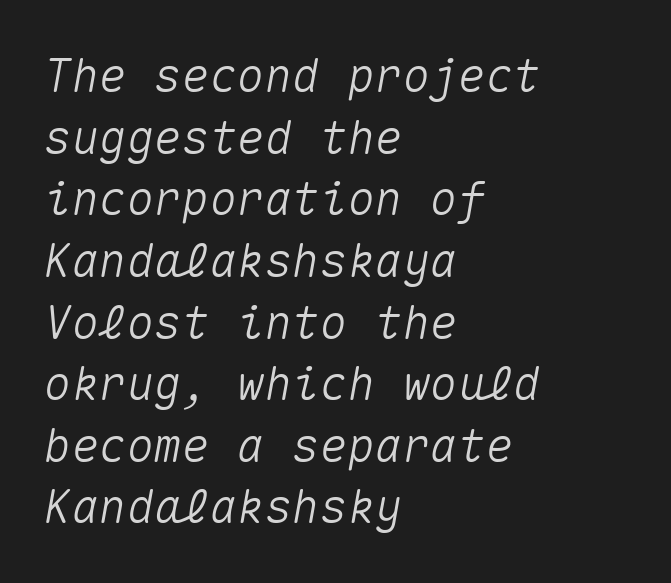
Q: Is the text italic (slanted)? A: Yes, it leans right by about 10 degrees.
Q: Is the text underlined? A: No.
Q: How is the paragraph aligned? A: Left-aligned.
Q: Is the spacing between letters normal or unusually wide? A: Normal.
Q: Is the spacing between lines tight, normal or loose? A: Normal.
Q: Width (condensed, normal, or wide)? A: Normal.
Q: Stroke contrast? A: Medium.
Q: x-height? A: Medium.
Q: Monospaced? A: Yes.
